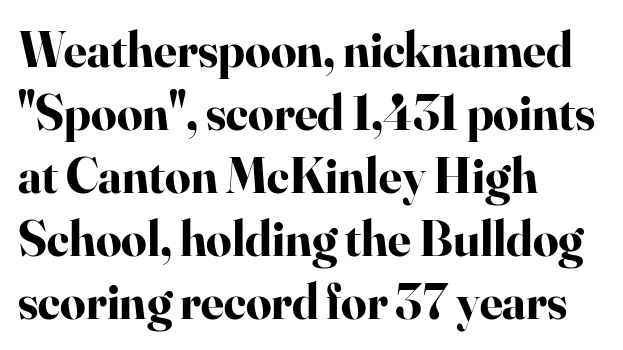
{"serif": "yes", "italic": "no", "bold": "yes", "weight": "bold", "width": "normal", "stroke_contrast": "high", "x_height": "small", "monospaced": "no", "underline": "no", "align": "left", "line_spacing": "normal", "line_spacing_ratio": 1.26, "letter_spacing": "normal", "letter_spacing_em": 0.0, "glyph_px": 50}
